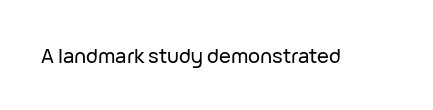
Q: Is the text italic (slanted)? A: No, it is upright.
Q: Is the text underlined? A: No.
Q: Is the spacing between letters normal or unusually wide? A: Normal.
